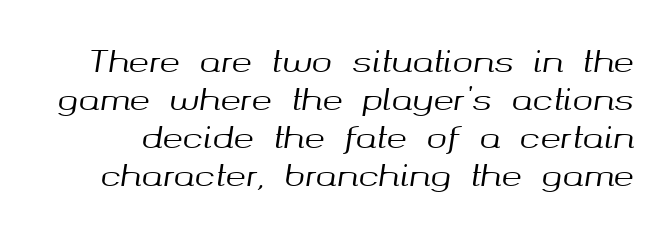
{"italic": "yes", "lean": "right", "slant_degrees": 8, "width": "normal", "stroke_contrast": "medium", "x_height": "medium", "monospaced": "no", "underline": "no", "line_spacing_ratio": 1.23, "letter_spacing": "normal", "letter_spacing_em": 0.0, "glyph_px": 31}
